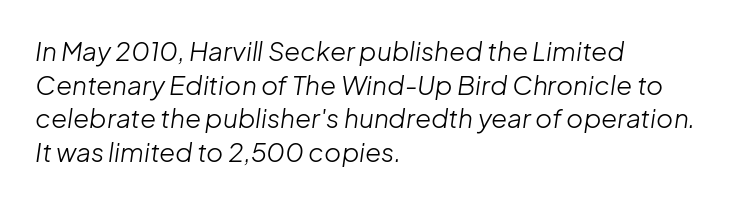
The image shows 26 px text type, italic (leaning right); set left-aligned, normal line spacing (1.29x), normal letter spacing, not underlined.
